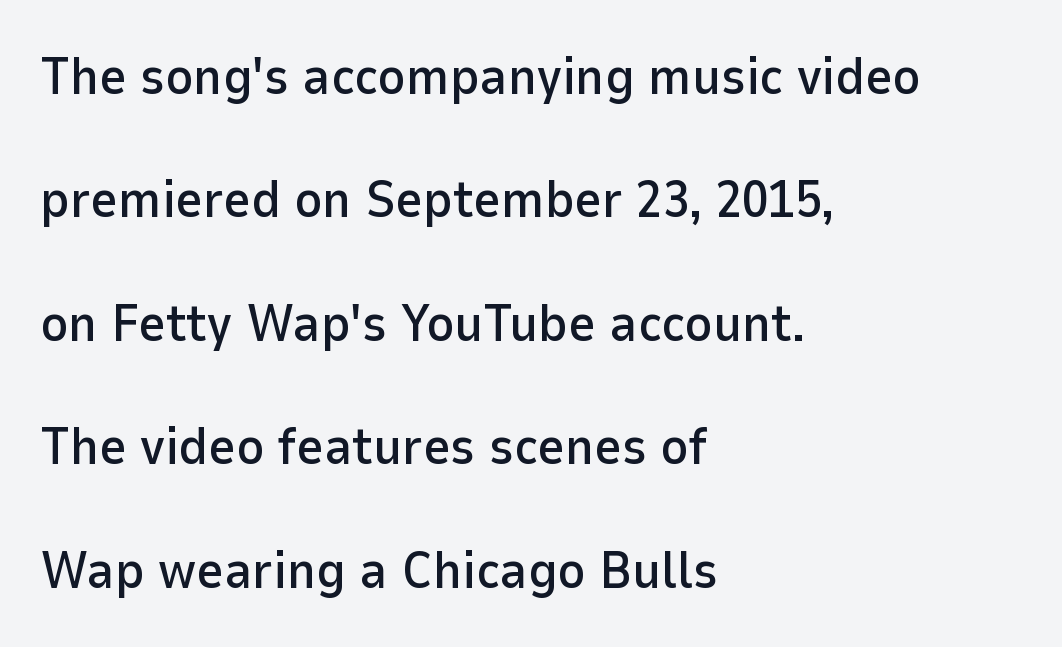
The image shows 53 px sans-serif type, upright; set left-aligned, loose line spacing (2.33x), normal letter spacing, not underlined; low stroke contrast and a medium x-height.
